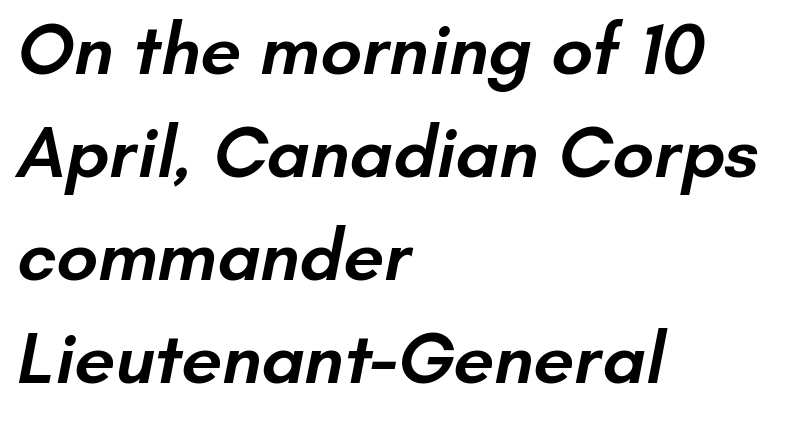
Note: no serifs on the glyphs. Nothing unusual about the tracking: characters are spaced as the font intends. The strokes are fattened partway — semibold, not bold. If you drew a ruler down the left edge, every line would touch it. The rendering uses natural spacing where letterforms have individual widths. The zone under the glyphs is completely vacant.
